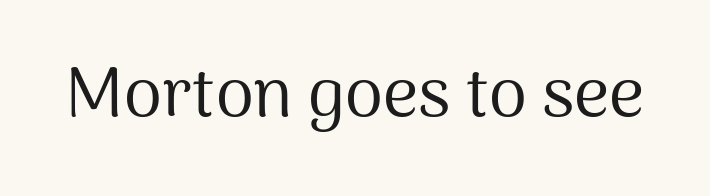
Q: Is the text bold? A: No.
Q: Is the text italic (slanted)? A: No, it is upright.
Q: Is the typeface a serif or a sans-serif typeface? A: Sans-serif.
Q: Is the text underlined? A: No.
Q: Is the spacing between letters normal or unusually wide? A: Normal.
Q: Width (condensed, normal, or wide)? A: Normal.
Q: Stroke contrast? A: Medium.
Q: x-height? A: Medium.
Q: Monospaced? A: No.
